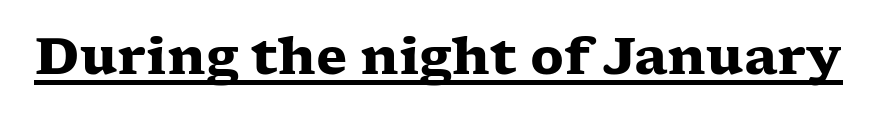
Weight: bold. Does a line run under the words? Yes, clearly. Varying glyph widths throughout — classic text-font behaviour. Font category for this specimen: serif. The letters stand upright; this is a roman face. Tracking value appears to be zero — textbook default spacing.
